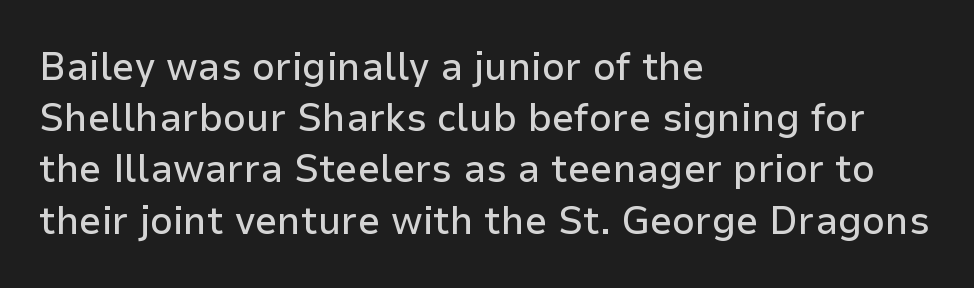
Q: Is the text italic (slanted)? A: No, it is upright.
Q: Is the typeface a serif or a sans-serif typeface? A: Sans-serif.
Q: Is the text underlined? A: No.
Q: How is the paragraph aligned? A: Left-aligned.
Q: Is the spacing between letters normal or unusually wide? A: Normal.
Q: Is the spacing between lines tight, normal or loose? A: Normal.
Q: Width (condensed, normal, or wide)? A: Normal.
Q: Stroke contrast? A: Low.
Q: x-height? A: Medium.
Q: Monospaced? A: No.
